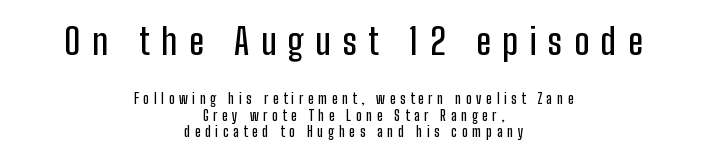
Visually, the top section dominates because its glyphs are scaled up. Do the letters lean? They stand straight. This rendering employs a face without finishing strokes, i.e., a sans-serif. Someone cranked the tracking dial way up on this one. The lines are quadded center. Decoration check: the copy has no underline.
